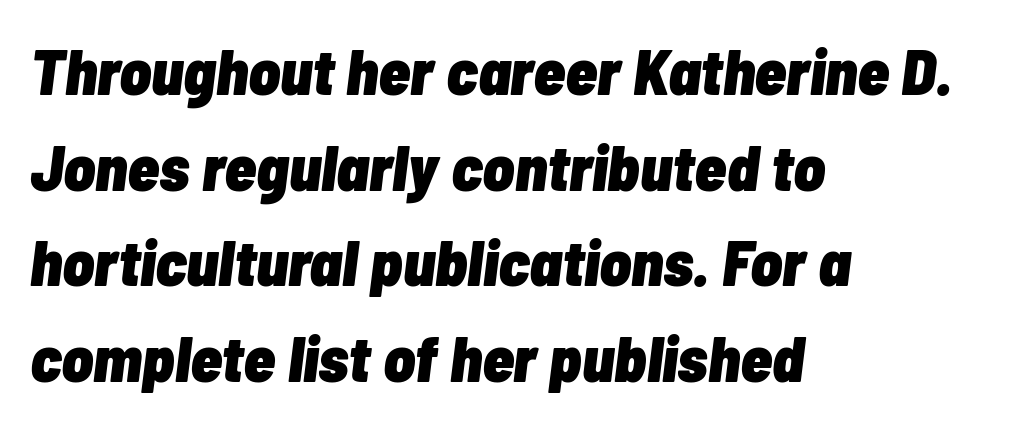
Letter spacing: default. Regarding leading, the lines here are spaced in the standard way. The passage shown is not underscored anywhere. Weight check: bold — yes, fully. Note the varied advance widths — an 'i' is clearly narrower than an 'm'. The paragraph shown leans on its left margin.
